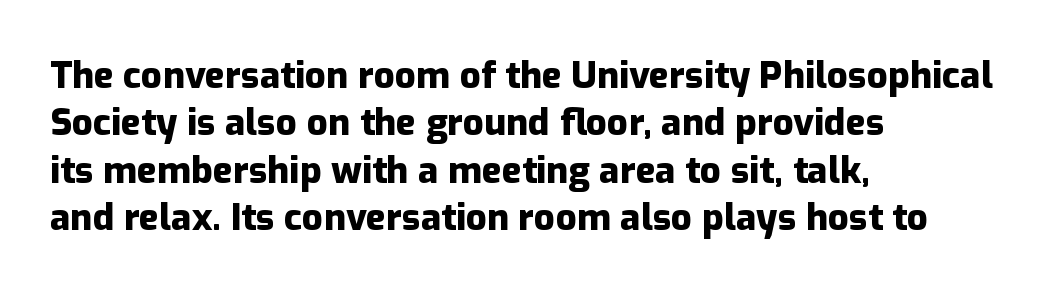
Upright lettering throughout. The typeface chosen for these lines omits serifs. Quick note: interline space is typical. Descender tails drop into unmarked territory.
